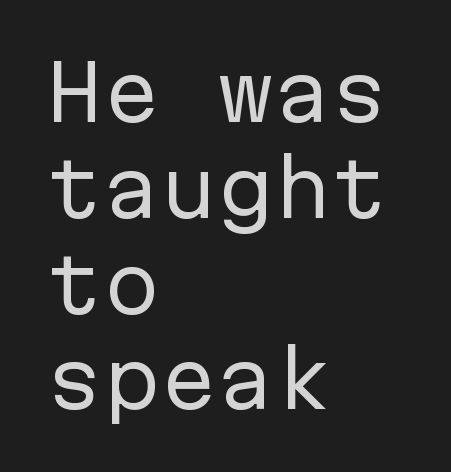
Q: Is the text bold? A: No.
Q: Is the text italic (slanted)? A: No, it is upright.
Q: Is the typeface a serif or a sans-serif typeface? A: Sans-serif.
Q: Is the text underlined? A: No.
Q: How is the paragraph aligned? A: Left-aligned.
Q: Is the spacing between letters normal or unusually wide? A: Normal.
Q: Is the spacing between lines tight, normal or loose? A: Normal.
Q: Width (condensed, normal, or wide)? A: Normal.
Q: Stroke contrast? A: Low.
Q: x-height? A: Medium.
Q: Monospaced? A: Yes.
